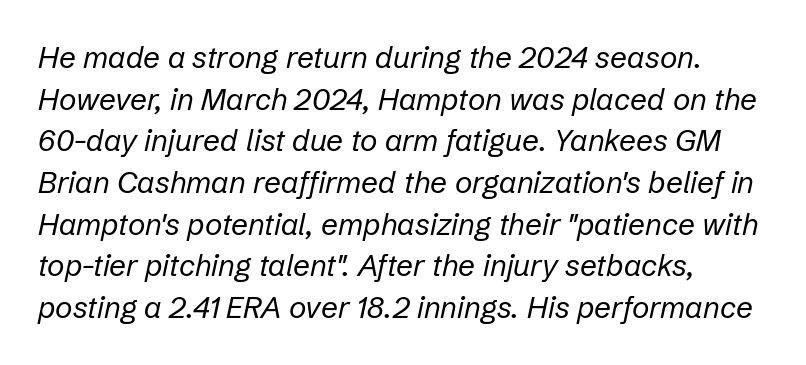
The image shows 30 px regular-weight type, italic (leaning right); set left-aligned, normal line spacing (1.39x), normal letter spacing, not underlined; low stroke contrast and a medium x-height.
